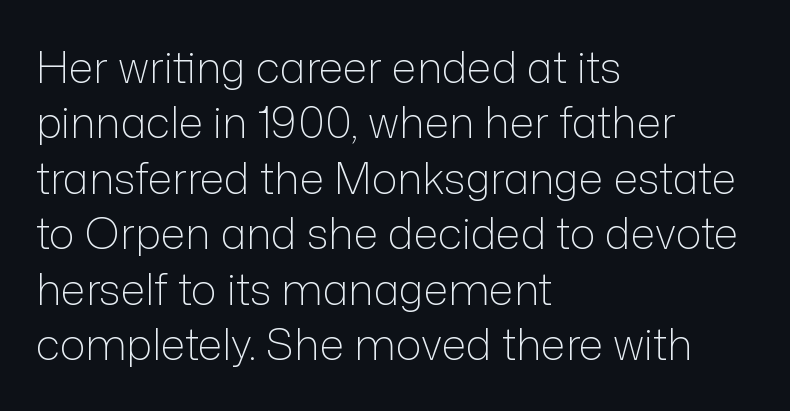
Here the designer chose a conventional face with non-uniform glyph widths. Students, observe: this is what conventionally led text looks like. Type style note: lacks serifs. Glyph-to-glyph distance matches everyday printed text. Teacher's note: observe the even left margin — that is flush-left alignment. Unbolded letterforms with no extra heft.
